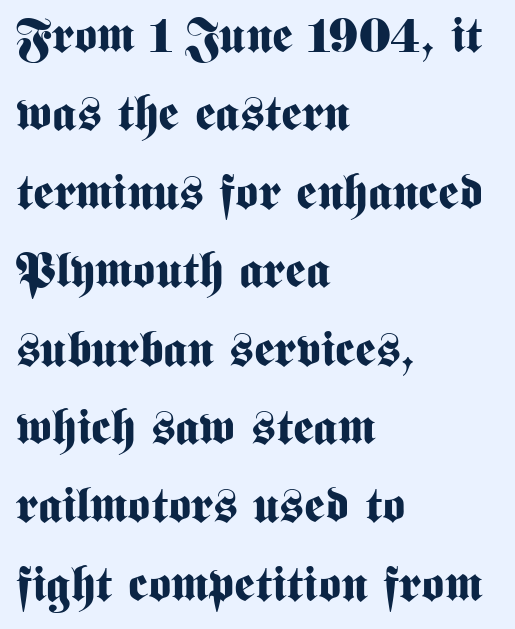
{"serif": "no", "italic": "no", "bold": "yes", "weight": "bold", "width": "condensed", "stroke_contrast": "medium", "x_height": "medium", "monospaced": "no", "underline": "no", "align": "left", "line_spacing": "normal", "line_spacing_ratio": 1.6, "letter_spacing": "normal", "letter_spacing_em": 0.0, "glyph_px": 49}
